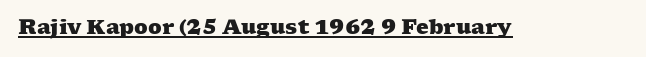
Q: Is the text bold? A: Yes.
Q: Is the text underlined? A: Yes.
Q: Is the spacing between letters normal or unusually wide? A: Normal.
